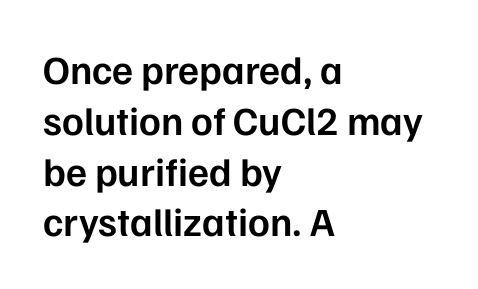
The image shows 40 px semibold sans-serif type, upright; set left-aligned, normal line spacing (1.27x), normal letter spacing, not underlined; low stroke contrast and a medium x-height.
